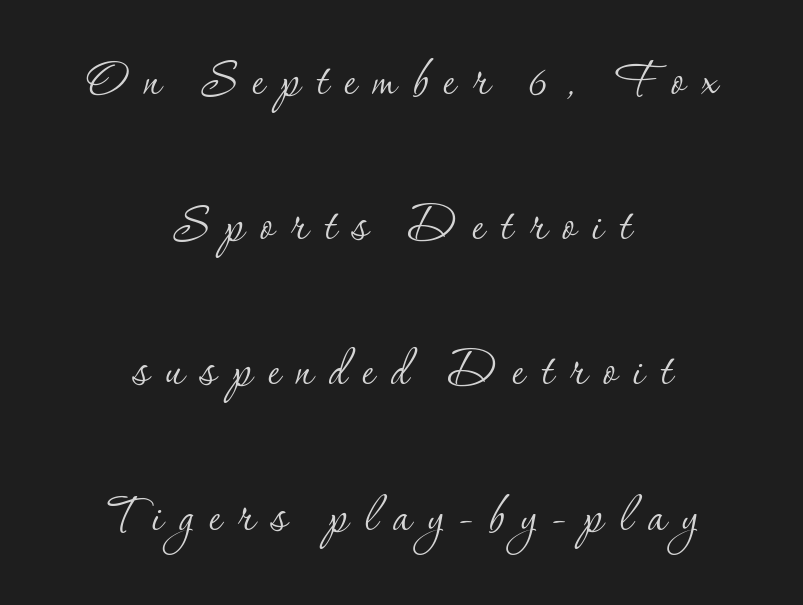
{"serif": "yes", "bold": "no", "weight": "thin", "width": "normal", "stroke_contrast": "low", "x_height": "small", "monospaced": "no", "underline": "no", "align": "center", "line_spacing": "loose", "line_spacing_ratio": 2.42, "letter_spacing": "wide", "letter_spacing_em": 0.27, "glyph_px": 60}
